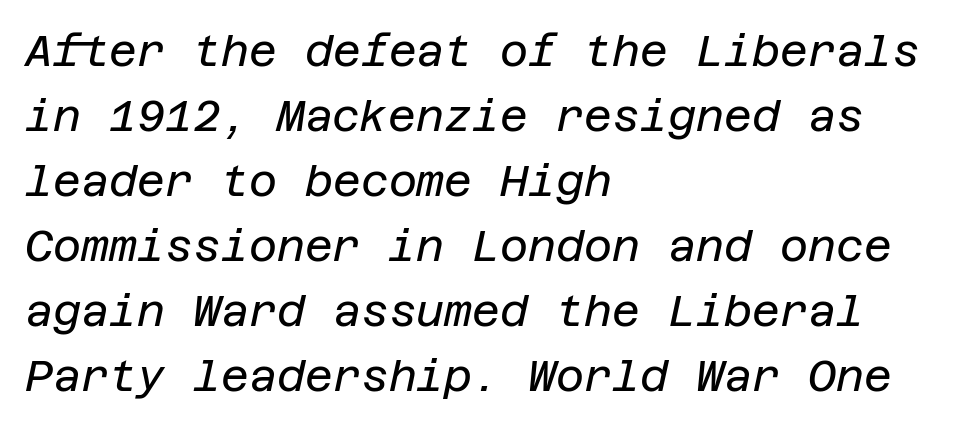
{"italic": "yes", "lean": "right", "slant_degrees": 12, "bold": "no", "weight": "regular", "width": "normal", "stroke_contrast": "low", "x_height": "large", "underline": "no", "align": "left", "line_spacing": "normal", "line_spacing_ratio": 1.51, "letter_spacing": "normal", "letter_spacing_em": 0.0, "glyph_px": 43}
